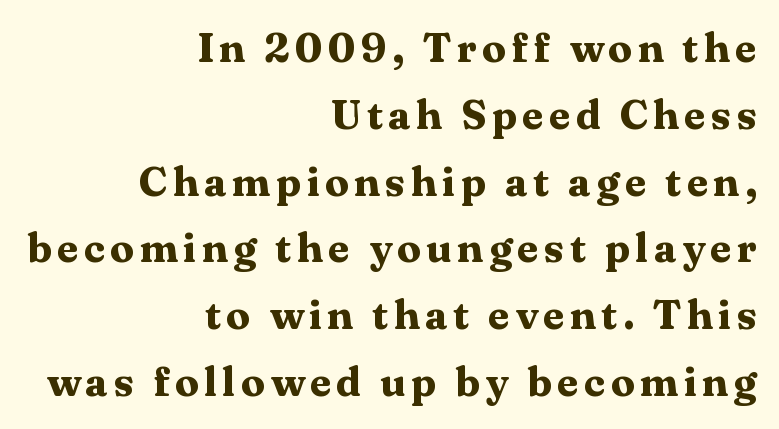
Q: Is the text bold? A: Yes.
Q: Is the text italic (slanted)? A: No, it is upright.
Q: Is the typeface a serif or a sans-serif typeface? A: Serif.
Q: Is the text underlined? A: No.
Q: How is the paragraph aligned? A: Right-aligned.
Q: Is the spacing between lines tight, normal or loose? A: Normal.
Q: Width (condensed, normal, or wide)? A: Wide.
Q: Stroke contrast? A: Medium.
Q: x-height? A: Medium.
Q: Monospaced? A: No.
